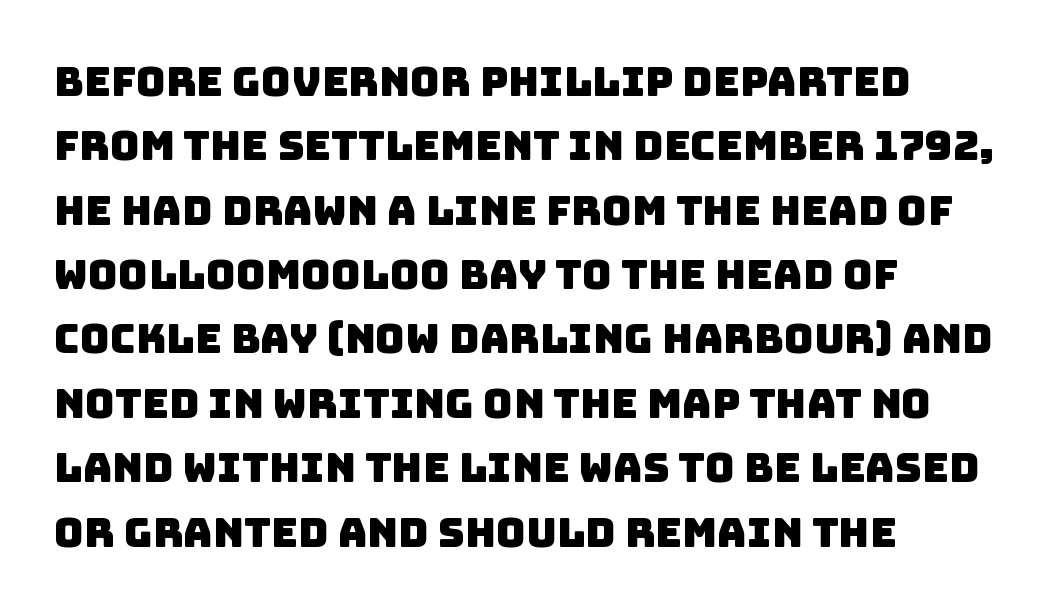
The image shows 41 px sans-serif type; set left-aligned, normal line spacing (1.57x), normal letter spacing, not underlined; low stroke contrast and a large x-height.
